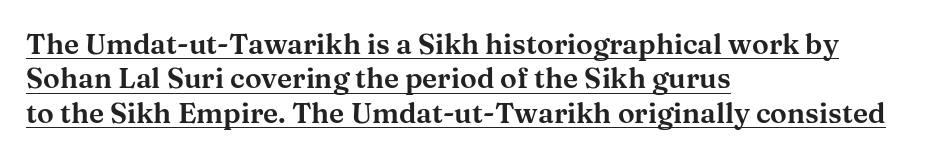
Q: Is the text italic (slanted)? A: No, it is upright.
Q: Is the typeface a serif or a sans-serif typeface? A: Serif.
Q: Is the text underlined? A: Yes.
Q: How is the paragraph aligned? A: Left-aligned.
Q: Is the spacing between letters normal or unusually wide? A: Normal.
Q: Width (condensed, normal, or wide)? A: Wide.
Q: Stroke contrast? A: Medium.
Q: x-height? A: Medium.
Q: Monospaced? A: No.
